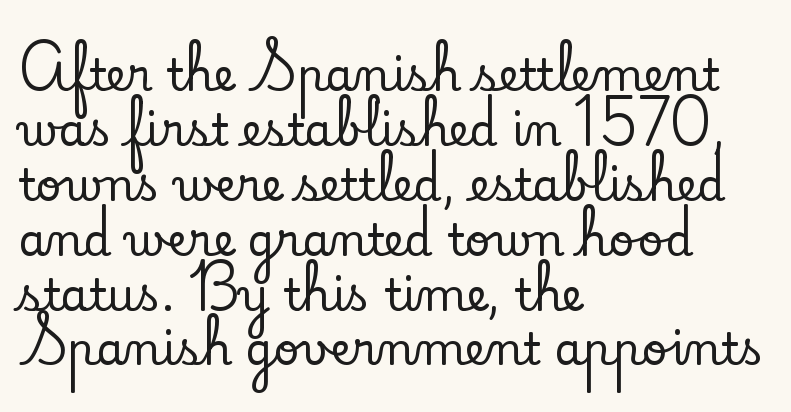
{"serif": "yes", "italic": "no", "width": "normal", "stroke_contrast": "low", "x_height": "small", "monospaced": "no", "underline": "no", "align": "left", "line_spacing_ratio": 1.22, "letter_spacing": "normal", "letter_spacing_em": 0.0, "glyph_px": 45}
